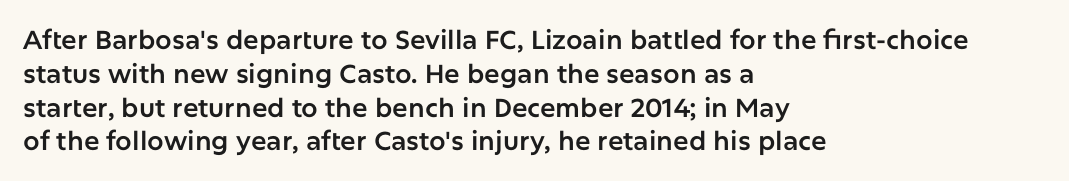
The ragged edge is on the right, which tells us the setting is flush left. How would I describe the line gaps? Plain and ordinary. This is the regular roman posture of the typeface. Only glyphs here, with clear space below each row.
